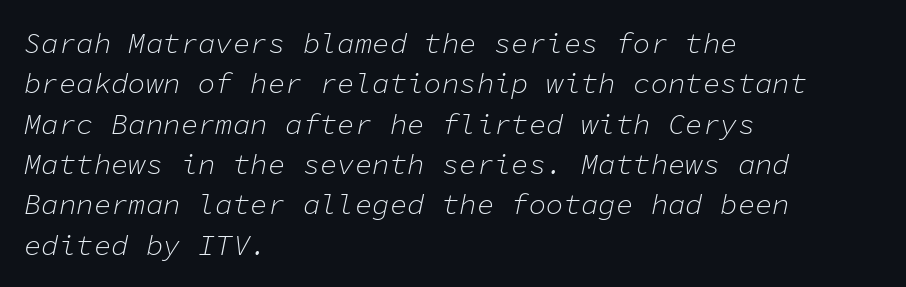
Q: Is the text bold? A: No.
Q: Is the text italic (slanted)? A: Yes, it leans right by about 11 degrees.
Q: Is the text underlined? A: No.
Q: How is the paragraph aligned? A: Left-aligned.
Q: Is the spacing between letters normal or unusually wide? A: Normal.
Q: Is the spacing between lines tight, normal or loose? A: Normal.
Q: Width (condensed, normal, or wide)? A: Normal.
Q: Stroke contrast? A: Low.
Q: x-height? A: Medium.
Q: Monospaced? A: Yes.
